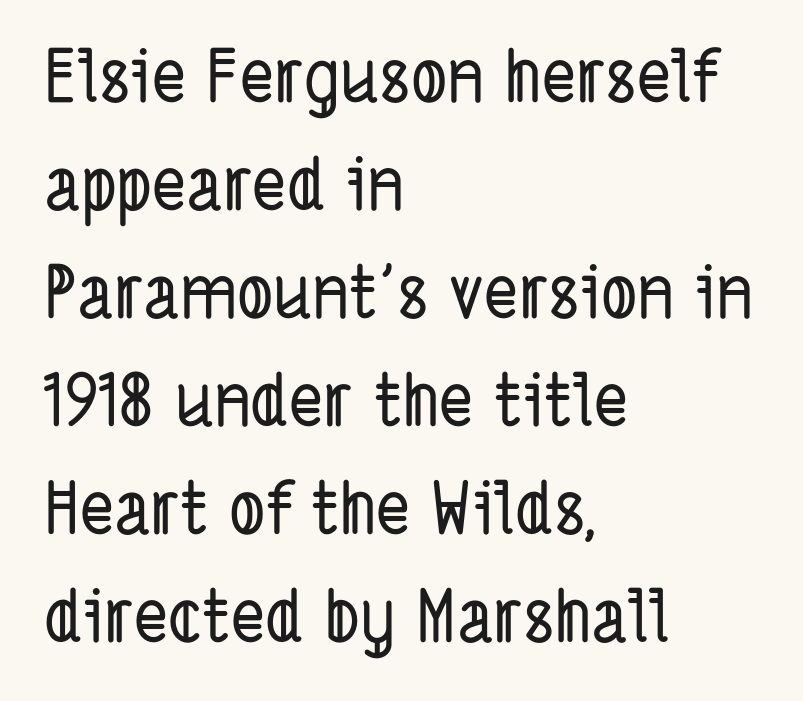
Underline: absent. You could not count columns in this text — the font is proportionally spaced. Line spacing here is normal. Leftover space on each line is placed entirely after the last word. No extra tracking has been applied to these lines.
